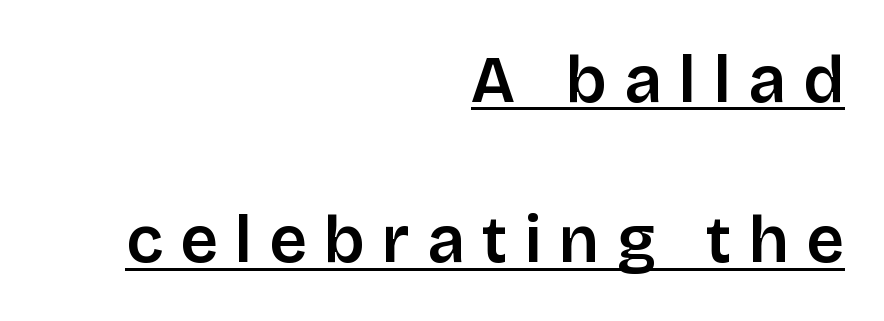
Q: Is the text italic (slanted)? A: No, it is upright.
Q: Is the typeface a serif or a sans-serif typeface? A: Sans-serif.
Q: Is the text underlined? A: Yes.
Q: How is the paragraph aligned? A: Right-aligned.
Q: Is the spacing between letters normal or unusually wide? A: Unusually wide.
Q: Is the spacing between lines tight, normal or loose? A: Loose.
Q: Width (condensed, normal, or wide)? A: Normal.
Q: Stroke contrast? A: Low.
Q: x-height? A: Large.
Q: Monospaced? A: No.
